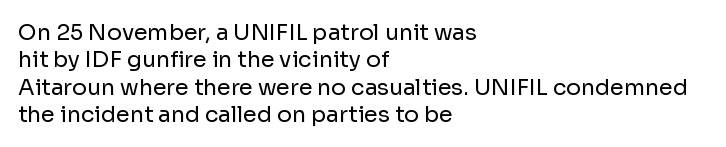
{"italic": "no", "bold": "no", "underline": "no", "align": "left", "line_spacing_ratio": 1.24, "letter_spacing": "normal", "letter_spacing_em": 0.0, "glyph_px": 22}
